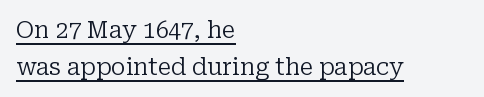
Q: Is the text bold? A: No.
Q: Is the text italic (slanted)? A: No, it is upright.
Q: Is the text underlined? A: Yes.
Q: How is the paragraph aligned? A: Left-aligned.
Q: Is the spacing between letters normal or unusually wide? A: Normal.
Q: Is the spacing between lines tight, normal or loose? A: Normal.
